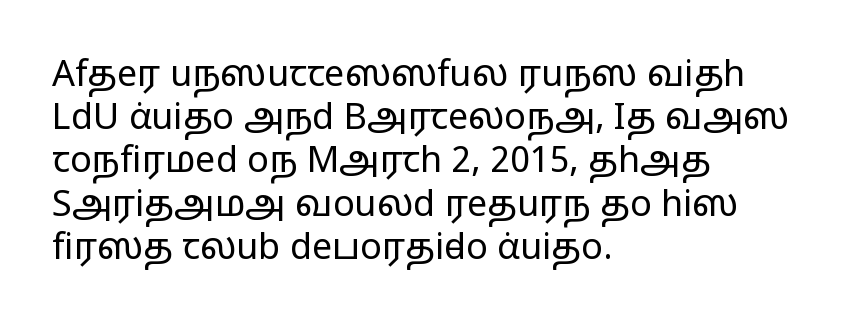
Vertical strokes here are truly vertical. These lines are composed in type without serifs. The space beneath each line is pristine and unruled. Notice how the passage keeps a crisp vertical edge on the left only. The rendering keeps characters at their native spacing. Compared with a typical body face, this is equally light or lighter still.
